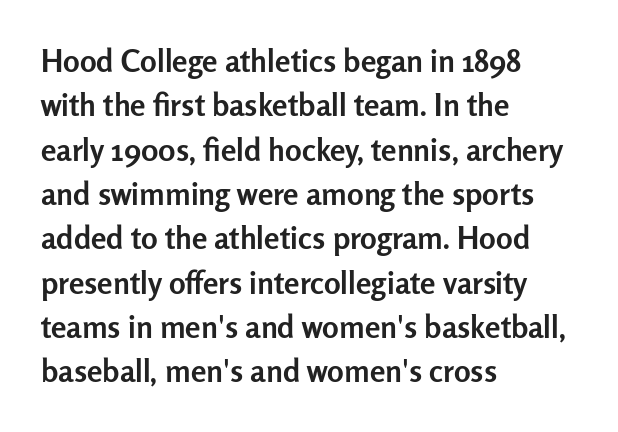
{"serif": "no", "italic": "no", "bold": "yes", "weight": "semibold", "width": "normal", "stroke_contrast": "low", "x_height": "medium", "monospaced": "no", "underline": "no", "align": "left", "line_spacing": "normal", "line_spacing_ratio": 1.43, "letter_spacing": "normal", "letter_spacing_em": 0.0, "glyph_px": 31}
